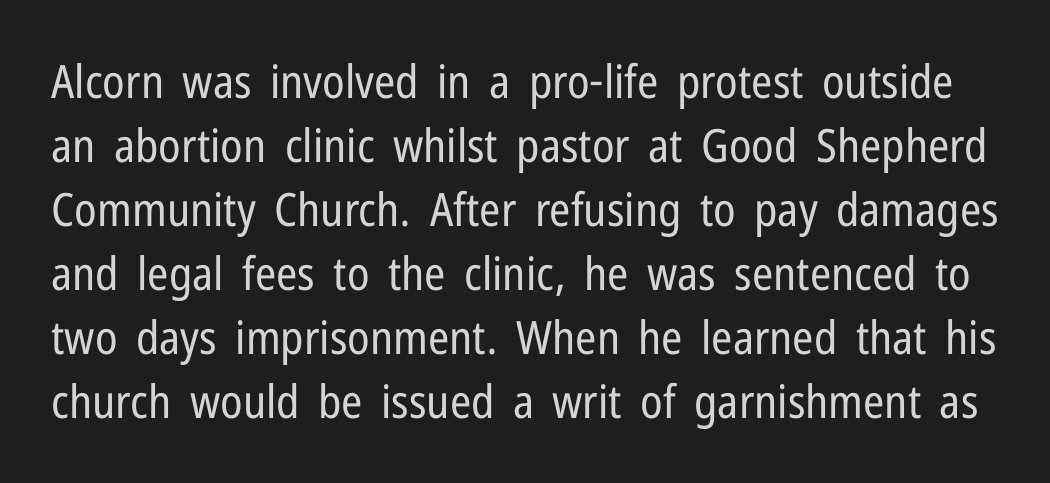
Heft: none added — not bold. How would I describe the line gaps? Plain and ordinary. Look at the tracking — it's just the regular setting, nothing added. In terms of letterform style, serifs are entirely absent.
